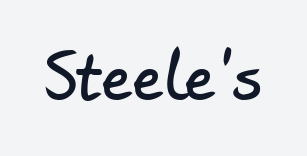
Q: Is the typeface a serif or a sans-serif typeface? A: Sans-serif.
Q: Is the text underlined? A: No.
Q: Is the spacing between letters normal or unusually wide? A: Normal.
Q: Width (condensed, normal, or wide)? A: Normal.
Q: Stroke contrast? A: Low.
Q: x-height? A: Small.
Q: Monospaced? A: No.
